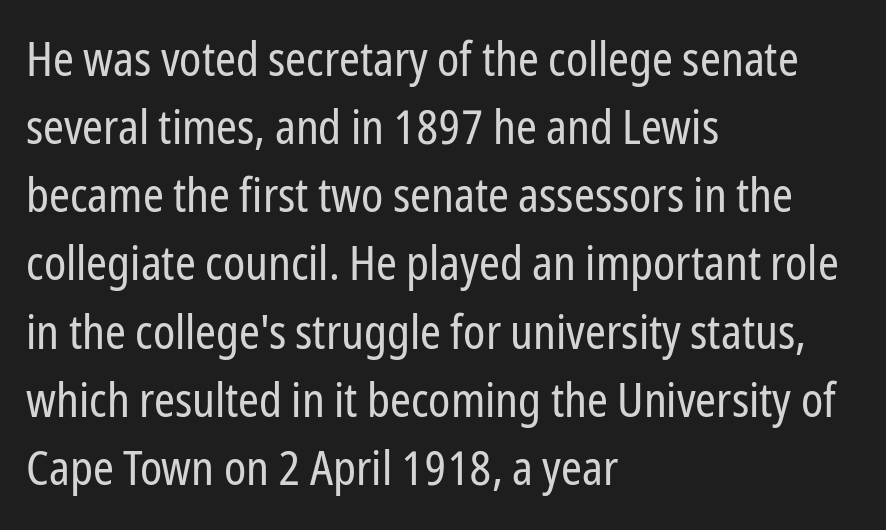
{"serif": "no", "italic": "no", "bold": "no", "weight": "regular", "width": "condensed", "stroke_contrast": "low", "x_height": "medium", "monospaced": "no", "underline": "no", "align": "left", "line_spacing": "normal", "line_spacing_ratio": 1.45, "letter_spacing": "normal", "letter_spacing_em": 0.0, "glyph_px": 47}
